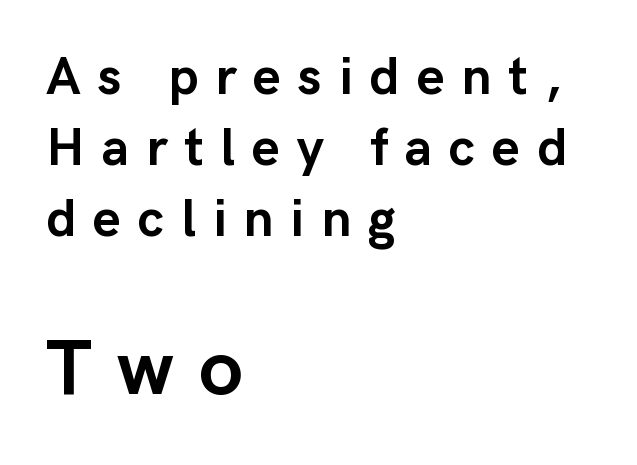
The lines are quadded left. Look at the stroke-to-counter ratio: heavy, a bold. The horizontal fit of the characters is loose and conspicuously gappy. Type size steps up from the first block to the second. Italic: no, the glyphs are upright roman. Nothing sits at the stroke ends, so this counts as sans-serif.
